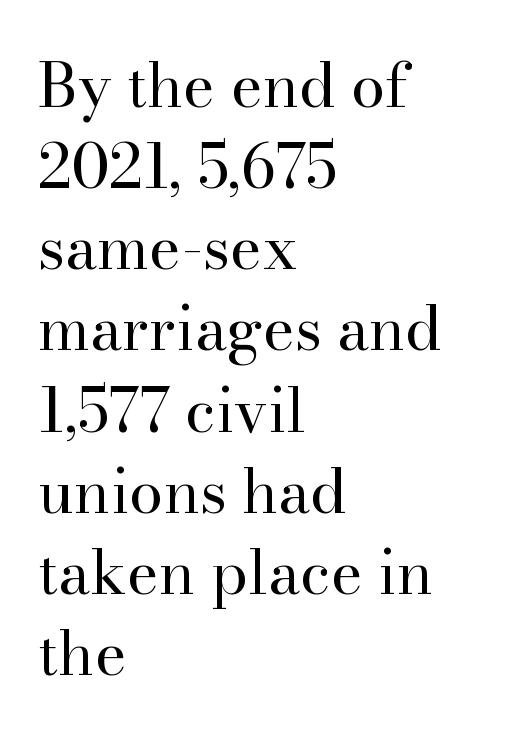
{"serif": "yes", "italic": "no", "bold": "no", "weight": "regular", "width": "normal", "stroke_contrast": "high", "x_height": "small", "monospaced": "no", "underline": "no", "align": "left", "line_spacing": "normal", "line_spacing_ratio": 1.33, "letter_spacing": "normal", "letter_spacing_em": 0.0, "glyph_px": 61}
